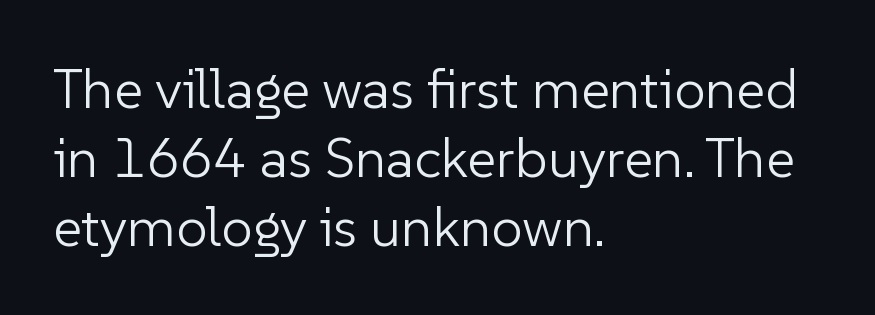
The image shows 56 px light sans-serif type, upright; set left-aligned, line spacing 1.23x, normal letter spacing, not underlined; low stroke contrast and a medium x-height.
